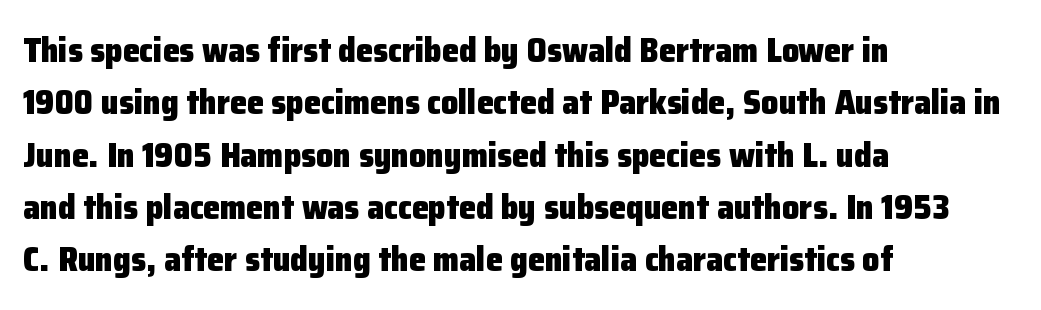
Every stem runs plumb, perpendicular to the baseline. Inter-character spacing is left at the font's built-in metrics. Summary of weight: heavy, a full bold. The lines in this sample share a left origin and differ only in where they stop. Here the designer chose a conventional face with non-uniform glyph widths. The area under the type is left untouched.
